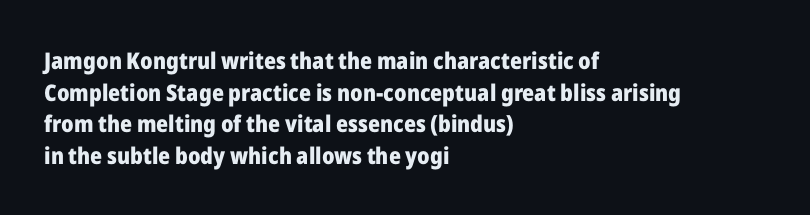
The image shows 23 px bold type, upright; set left-aligned, normal line spacing (1.37x), normal letter spacing, not underlined.
